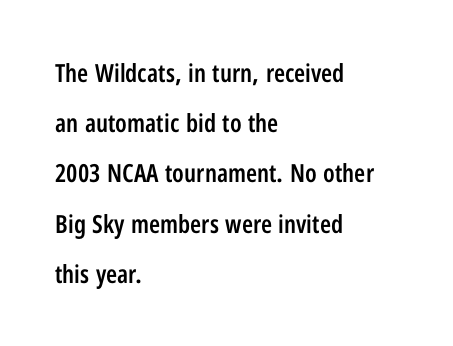
The image shows 25 px text type, upright; set left-aligned, loose line spacing (2.01x), normal letter spacing, not underlined.
